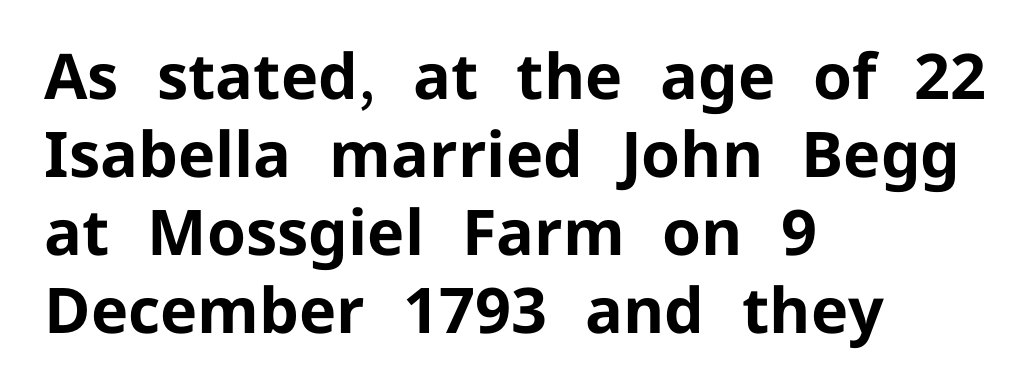
The paragraph shown leans on its left margin. The text was rendered using a sans face with plain stroke endings. The font is running at its bold setting. Vertical strokes here are truly vertical.
